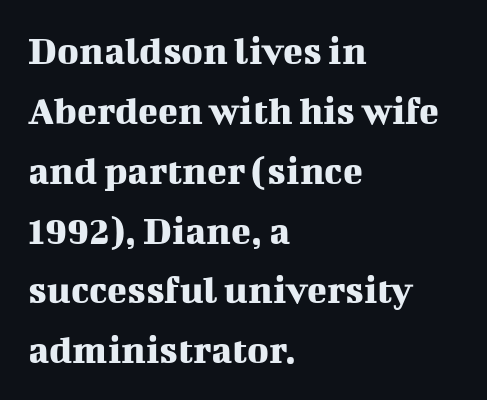
Q: Is the text italic (slanted)? A: No, it is upright.
Q: Is the typeface a serif or a sans-serif typeface? A: Serif.
Q: Is the text underlined? A: No.
Q: How is the paragraph aligned? A: Left-aligned.
Q: Is the spacing between letters normal or unusually wide? A: Normal.
Q: Is the spacing between lines tight, normal or loose? A: Normal.
Q: Width (condensed, normal, or wide)? A: Normal.
Q: Stroke contrast? A: Medium.
Q: x-height? A: Medium.
Q: Monospaced? A: No.
